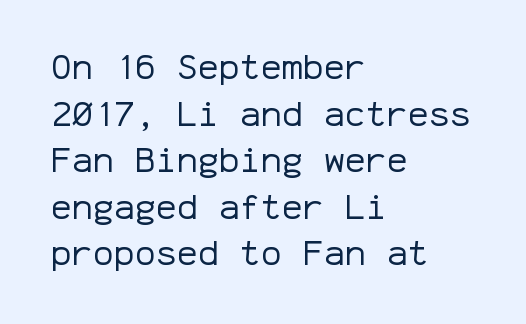
The image shows 35 px regular-weight sans-serif type, upright, monospaced; set left-aligned, normal line spacing (1.33x), normal letter spacing, not underlined; low stroke contrast and a medium x-height.
